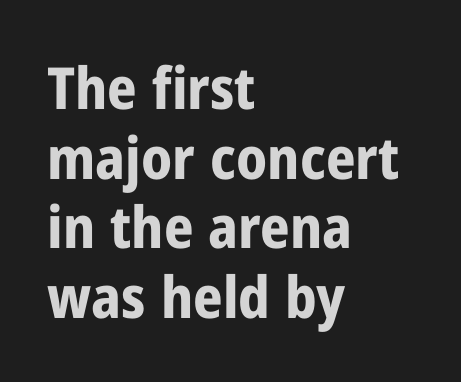
Q: Is the text bold? A: Yes.
Q: Is the text italic (slanted)? A: No, it is upright.
Q: Is the typeface a serif or a sans-serif typeface? A: Sans-serif.
Q: Is the text underlined? A: No.
Q: How is the paragraph aligned? A: Left-aligned.
Q: Is the spacing between letters normal or unusually wide? A: Normal.
Q: Width (condensed, normal, or wide)? A: Condensed.
Q: Stroke contrast? A: Low.
Q: x-height? A: Medium.
Q: Monospaced? A: No.
